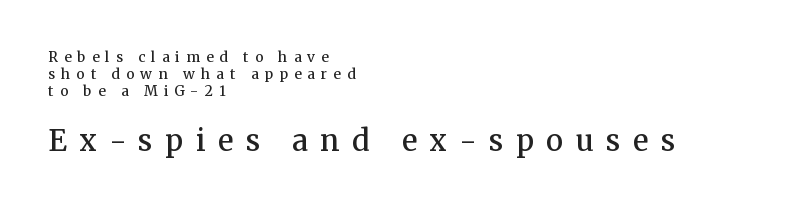
Where is the straight margin? On the left. Observe the serifs anchoring each vertical stroke in this sample. Quick note: not italic, upright. The lower block of text is set noticeably larger than the block above it. Tracking value appears strongly positive — letters spread wide.
